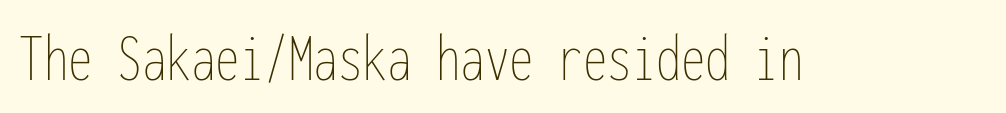
Fixed-width glyphs throughout — classic coding-font behaviour. The type is set solid horizontally, with unmodified tracking. Weight class: somewhere from thin through regular. Unmarked baselines from the first word to the last. Posture: vertical.
